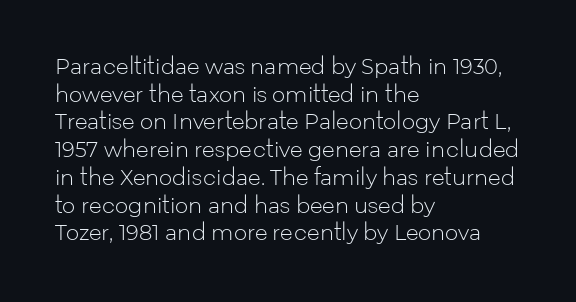
{"italic": "no", "bold": "no", "underline": "no", "align": "left", "line_spacing": "normal", "line_spacing_ratio": 1.32, "letter_spacing": "normal", "letter_spacing_em": 0.0, "glyph_px": 21}
